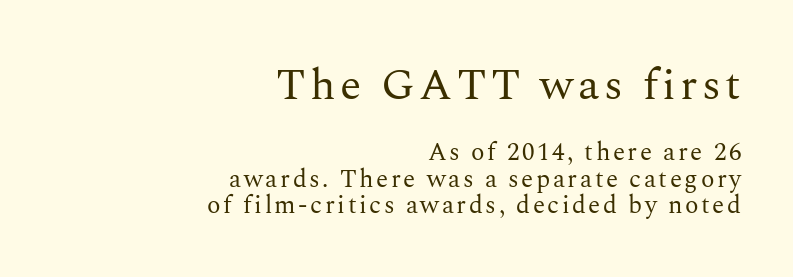
Baseline-to-baseline distance is barely more than the letter height. The letters stand straight up with perfectly vertical stems. I'd call this a serif setting — the letters wear small feet. Caption: face not bold, strokes unweighted.
